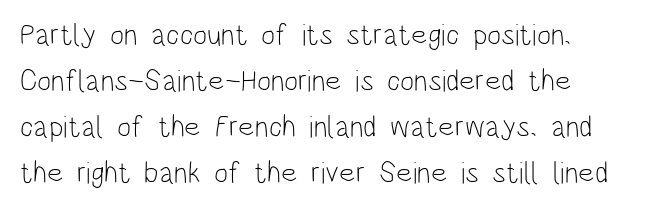
The image shows 30 px light, condensed sans-serif type, upright; set normal line spacing (1.53x), normal letter spacing, not underlined; low stroke contrast and a large x-height.
